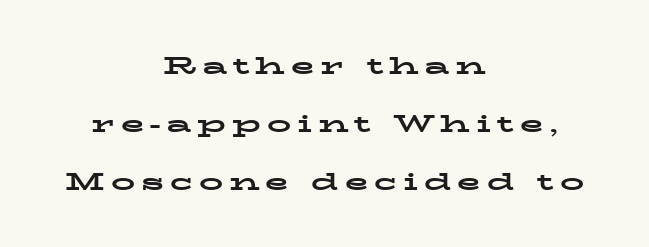
{"italic": "no", "bold": "yes", "underline": "no", "align": "center", "line_spacing": "loose", "line_spacing_ratio": 2.41, "letter_spacing": "wide", "letter_spacing_em": 0.25, "glyph_px": 24}
